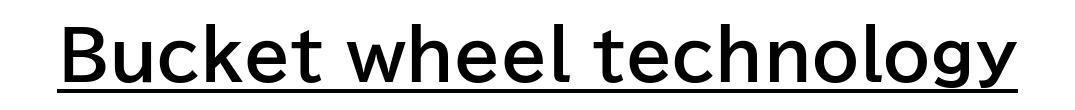
The image shows 67 px bold sans-serif type, upright; set normal letter spacing, underlined; low stroke contrast and a medium x-height.
